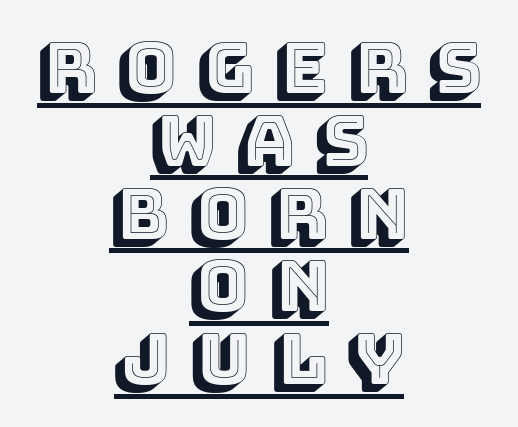
{"italic": "no", "width": "normal", "x_height": "large", "monospaced": "no", "underline": "yes", "align": "center", "line_spacing": "tight", "line_spacing_ratio": 1.04, "letter_spacing": "wide", "letter_spacing_em": 0.3, "glyph_px": 70}
